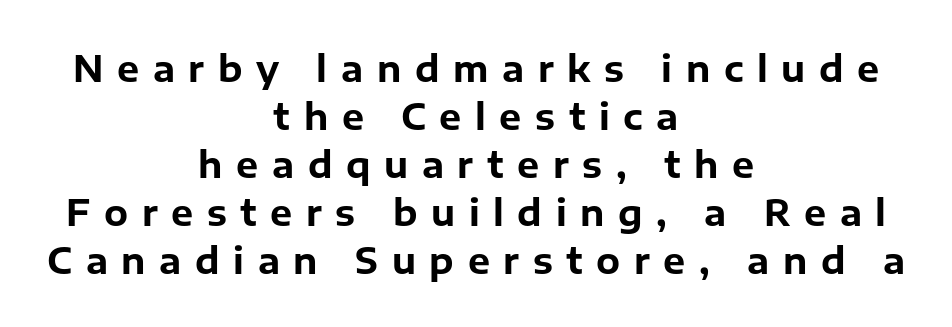
The image shows 35 px bold sans-serif type, upright; set centered, normal line spacing (1.37x), unusually wide letter spacing (+0.39 em), not underlined; low stroke contrast and a medium x-height.
